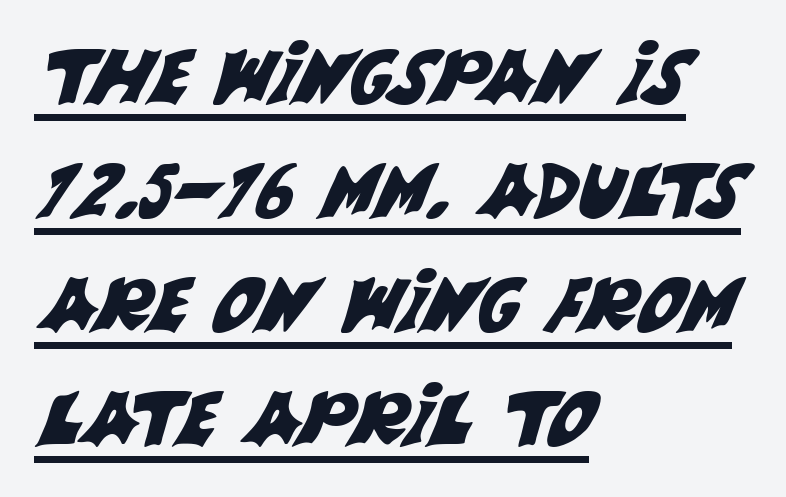
Q: Is the typeface a serif or a sans-serif typeface? A: Sans-serif.
Q: Is the text underlined? A: Yes.
Q: How is the paragraph aligned? A: Left-aligned.
Q: Is the spacing between letters normal or unusually wide? A: Normal.
Q: Is the spacing between lines tight, normal or loose? A: Normal.
Q: Width (condensed, normal, or wide)? A: Normal.
Q: Stroke contrast? A: Medium.
Q: x-height? A: Large.
Q: Monospaced? A: No.
